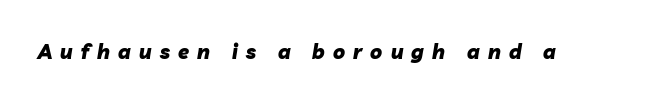
{"italic": "yes", "lean": "right", "slant_degrees": 10, "bold": "yes", "underline": "no", "letter_spacing": "wide", "letter_spacing_em": 0.41, "glyph_px": 20}
